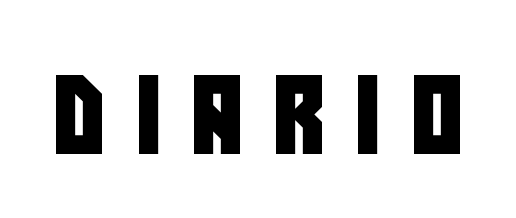
Think of a printed novel: that variable character pitch is what you see here. Glyph-to-glyph distance is far greater than everyday printed text. The space directly below the letters is spotless. Nothing sits at the stroke ends, so this counts as sans-serif.
